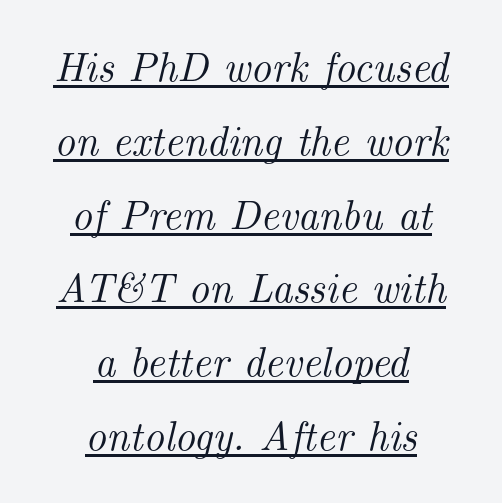
The lines are quadded center. Slanted lettering throughout. The horizontal fit of the characters is conventional and even. These lines are rendered in a variable-pitch font.
